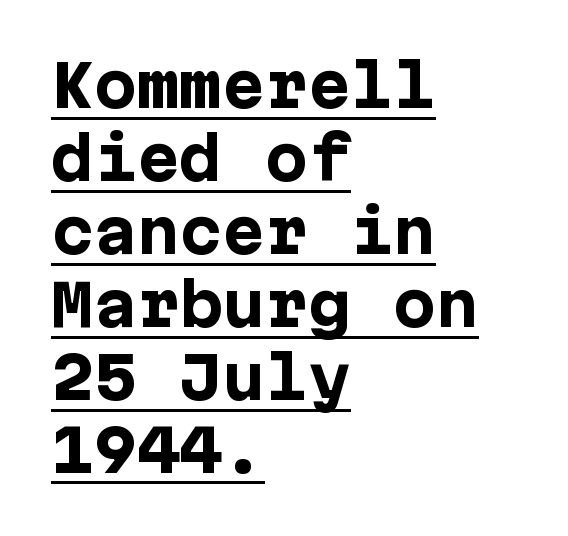
{"serif": "no", "italic": "no", "bold": "yes", "weight": "heavy", "width": "normal", "stroke_contrast": "low", "x_height": "medium", "underline": "yes", "align": "left", "line_spacing": "normal", "line_spacing_ratio": 1.28, "letter_spacing": "normal", "letter_spacing_em": 0.0, "glyph_px": 57}
